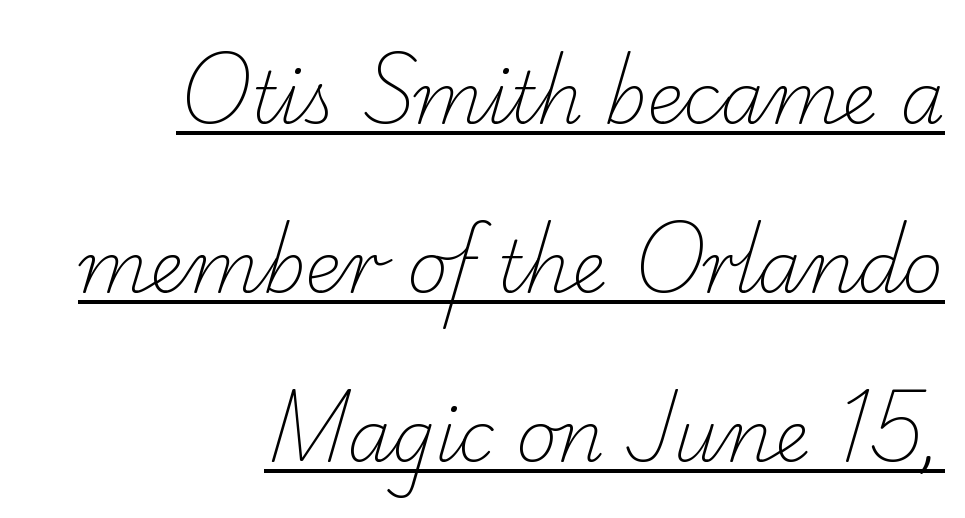
Q: Is the text bold? A: No.
Q: Is the typeface a serif or a sans-serif typeface? A: Serif.
Q: Is the text underlined? A: Yes.
Q: How is the paragraph aligned? A: Right-aligned.
Q: Is the spacing between letters normal or unusually wide? A: Normal.
Q: Is the spacing between lines tight, normal or loose? A: Loose.
Q: Width (condensed, normal, or wide)? A: Normal.
Q: Stroke contrast? A: Low.
Q: x-height? A: Small.
Q: Monospaced? A: No.
